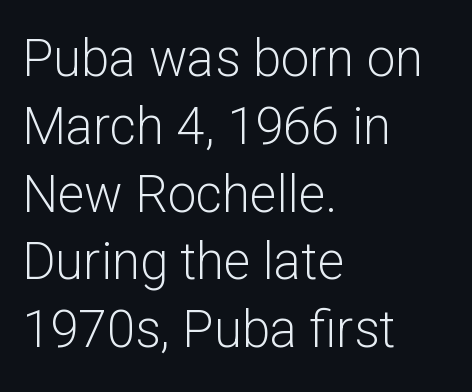
Q: Is the text bold? A: No.
Q: Is the text italic (slanted)? A: No, it is upright.
Q: Is the typeface a serif or a sans-serif typeface? A: Sans-serif.
Q: Is the text underlined? A: No.
Q: How is the paragraph aligned? A: Left-aligned.
Q: Is the spacing between letters normal or unusually wide? A: Normal.
Q: Is the spacing between lines tight, normal or loose? A: Normal.
Q: Width (condensed, normal, or wide)? A: Normal.
Q: Stroke contrast? A: Low.
Q: x-height? A: Medium.
Q: Monospaced? A: No.
